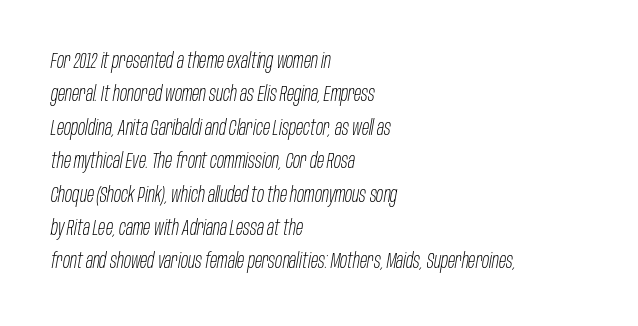
Q: Is the text bold? A: No.
Q: Is the text italic (slanted)? A: Yes, it leans right by about 10 degrees.
Q: Is the text underlined? A: No.
Q: How is the paragraph aligned? A: Left-aligned.
Q: Is the spacing between letters normal or unusually wide? A: Normal.
Q: Is the spacing between lines tight, normal or loose? A: Normal.
